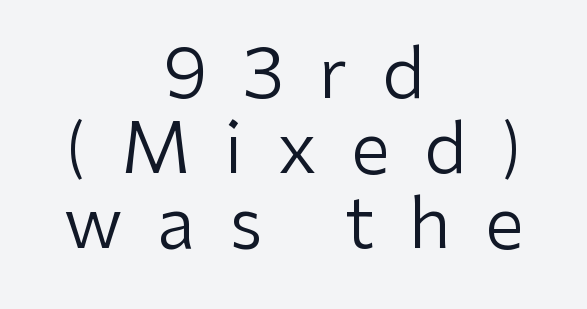
Q: Is the text bold? A: No.
Q: Is the text italic (slanted)? A: No, it is upright.
Q: Is the typeface a serif or a sans-serif typeface? A: Sans-serif.
Q: Is the text underlined? A: No.
Q: How is the paragraph aligned? A: Centered.
Q: Is the spacing between letters normal or unusually wide? A: Unusually wide.
Q: Is the spacing between lines tight, normal or loose? A: Tight.
Q: Width (condensed, normal, or wide)? A: Normal.
Q: Stroke contrast? A: Low.
Q: x-height? A: Medium.
Q: Monospaced? A: No.
